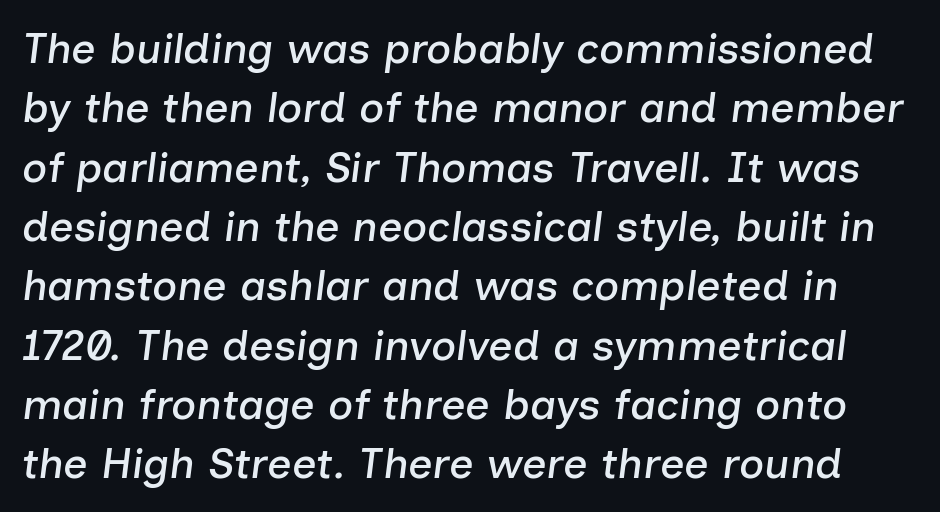
Q: Is the text italic (slanted)? A: Yes, it leans right by about 7 degrees.
Q: Is the text underlined? A: No.
Q: Is the spacing between letters normal or unusually wide? A: Normal.
Q: Is the spacing between lines tight, normal or loose? A: Normal.
Q: Width (condensed, normal, or wide)? A: Normal.
Q: Stroke contrast? A: Low.
Q: x-height? A: Medium.
Q: Monospaced? A: No.
